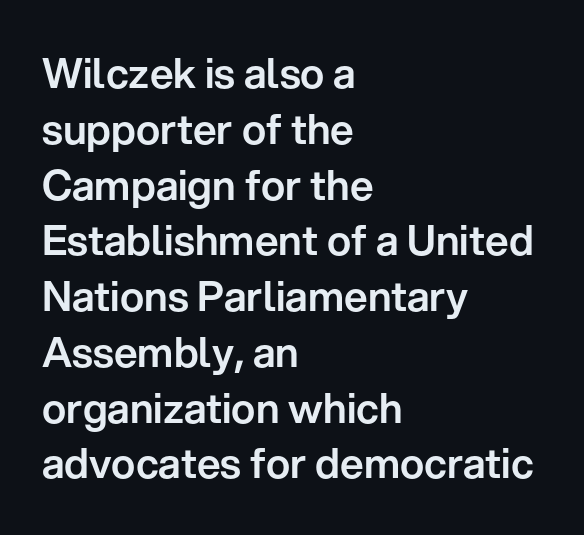
Q: Is the text italic (slanted)? A: No, it is upright.
Q: Is the typeface a serif or a sans-serif typeface? A: Sans-serif.
Q: Is the text underlined? A: No.
Q: How is the paragraph aligned? A: Left-aligned.
Q: Is the spacing between letters normal or unusually wide? A: Normal.
Q: Is the spacing between lines tight, normal or loose? A: Normal.
Q: Width (condensed, normal, or wide)? A: Normal.
Q: Stroke contrast? A: Low.
Q: x-height? A: Medium.
Q: Monospaced? A: No.
